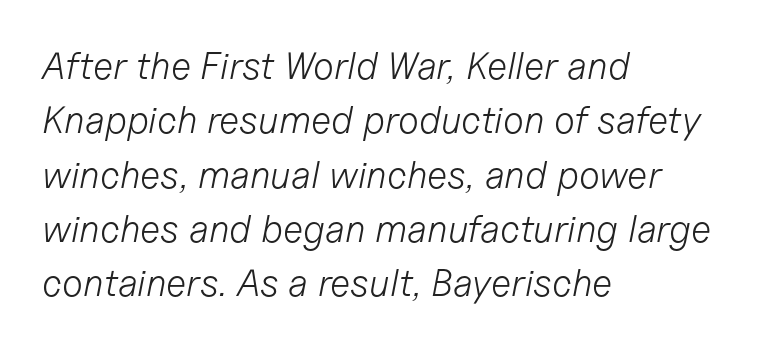
The image shows 38 px light type, italic (leaning right); set left-aligned, normal line spacing (1.43x), normal letter spacing, not underlined; low stroke contrast and a medium x-height.
